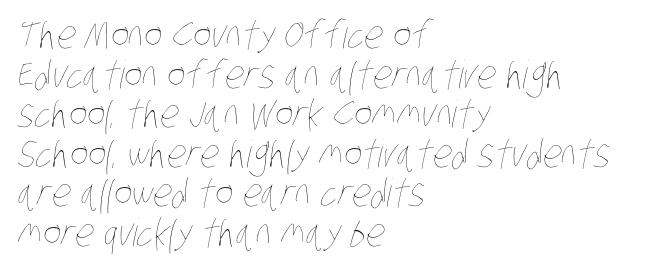
Nothing heavy about these letters — not bold at all. The face used here is proportionally spaced, like ordinary book or web type. Compared with typical body copy, the letter spacing here is the same. Underlining? Definitely not there. The lines in this sample share a left origin and differ only in where they stop.
